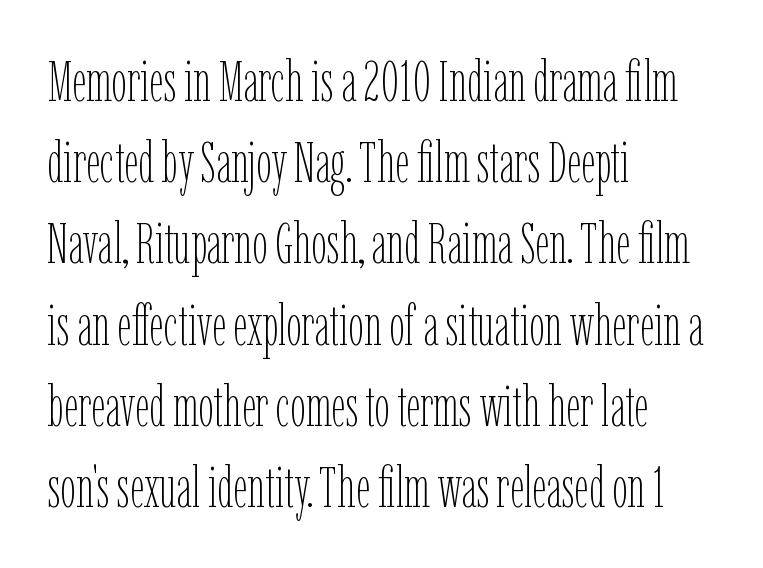
How would I describe the line gaps? Plain and ordinary. A student would call this left alignment; a typographer would say flush left, rag right. Words appear dense and cohesive because spacing is normal. Is this a fixed-width face? No — the glyphs have proportional, varying widths.
